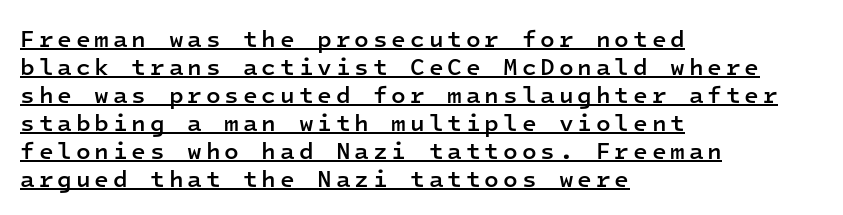
The image shows 24 px text type, upright; set left-aligned, line spacing 1.17x, underlined.
